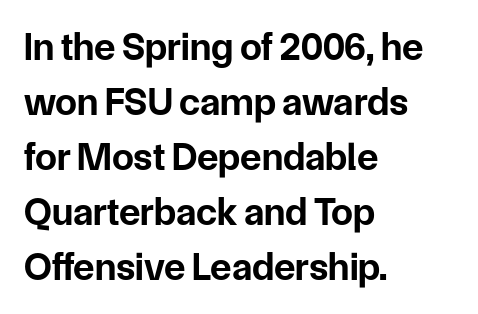
The image shows 39 px bold sans-serif type, upright; set left-aligned, normal line spacing (1.41x), normal letter spacing, not underlined; low stroke contrast and a medium x-height.
